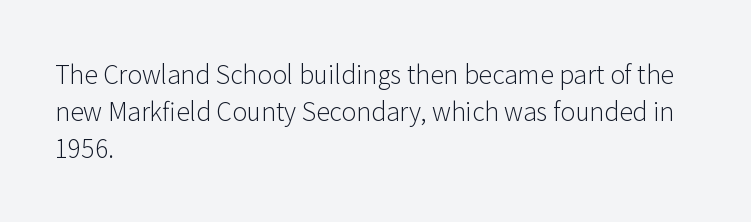
Each new line begins a customary step beneath the previous one. In CSS terms this would be text-align: left. Every character sits straight up, as roman type does. Inter-character spacing is left at the font's built-in metrics.
